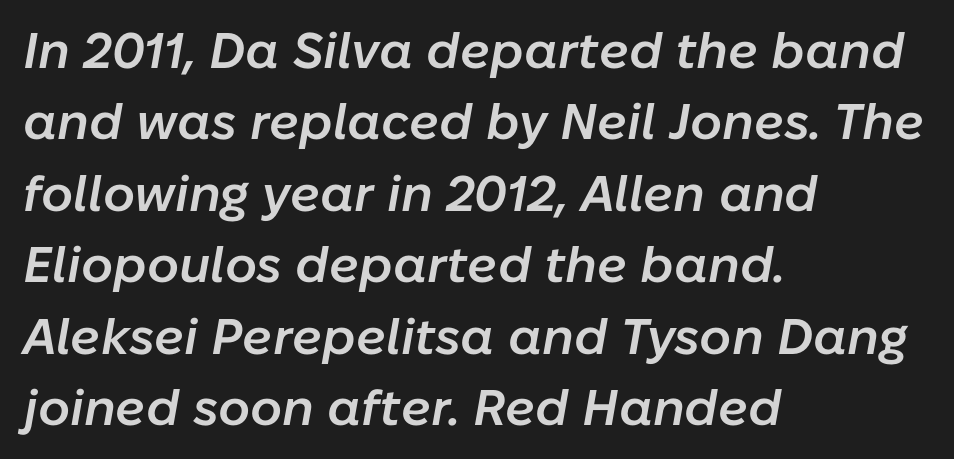
Q: Is the text bold? A: Semi-bold.
Q: Is the text italic (slanted)? A: Yes, it leans right by about 10 degrees.
Q: Is the text underlined? A: No.
Q: How is the paragraph aligned? A: Left-aligned.
Q: Is the spacing between letters normal or unusually wide? A: Normal.
Q: Is the spacing between lines tight, normal or loose? A: Normal.
Q: Width (condensed, normal, or wide)? A: Normal.
Q: Stroke contrast? A: Low.
Q: x-height? A: Medium.
Q: Monospaced? A: No.
